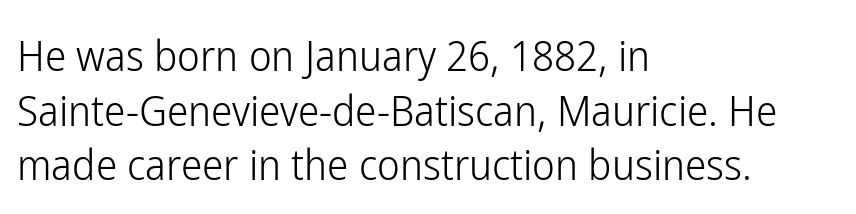
Q: Is the text bold? A: No.
Q: Is the text italic (slanted)? A: No, it is upright.
Q: Is the typeface a serif or a sans-serif typeface? A: Sans-serif.
Q: Is the text underlined? A: No.
Q: How is the paragraph aligned? A: Left-aligned.
Q: Is the spacing between letters normal or unusually wide? A: Normal.
Q: Is the spacing between lines tight, normal or loose? A: Normal.
Q: Width (condensed, normal, or wide)? A: Condensed.
Q: Stroke contrast? A: Low.
Q: x-height? A: Medium.
Q: Monospaced? A: No.
